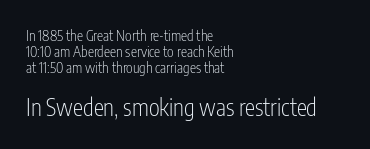
Q: Is the text bold? A: No.
Q: Is the text italic (slanted)? A: No, it is upright.
Q: Is the text underlined? A: No.
Q: How is the paragraph aligned? A: Left-aligned.
Q: Is the spacing between letters normal or unusually wide? A: Normal.
Q: Is the spacing between lines tight, normal or loose? A: Tight.
Q: Which block of text is set in a larger size, the first (top) or the second (bottom)? A: The second (bottom) one.
